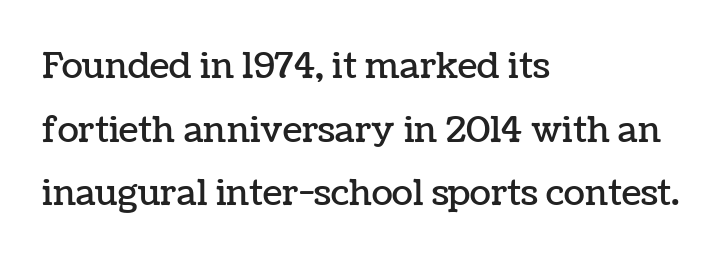
Q: Is the text italic (slanted)? A: No, it is upright.
Q: Is the text underlined? A: No.
Q: How is the paragraph aligned? A: Left-aligned.
Q: Is the spacing between letters normal or unusually wide? A: Normal.
Q: Width (condensed, normal, or wide)? A: Normal.
Q: Stroke contrast? A: Low.
Q: x-height? A: Medium.
Q: Monospaced? A: No.
